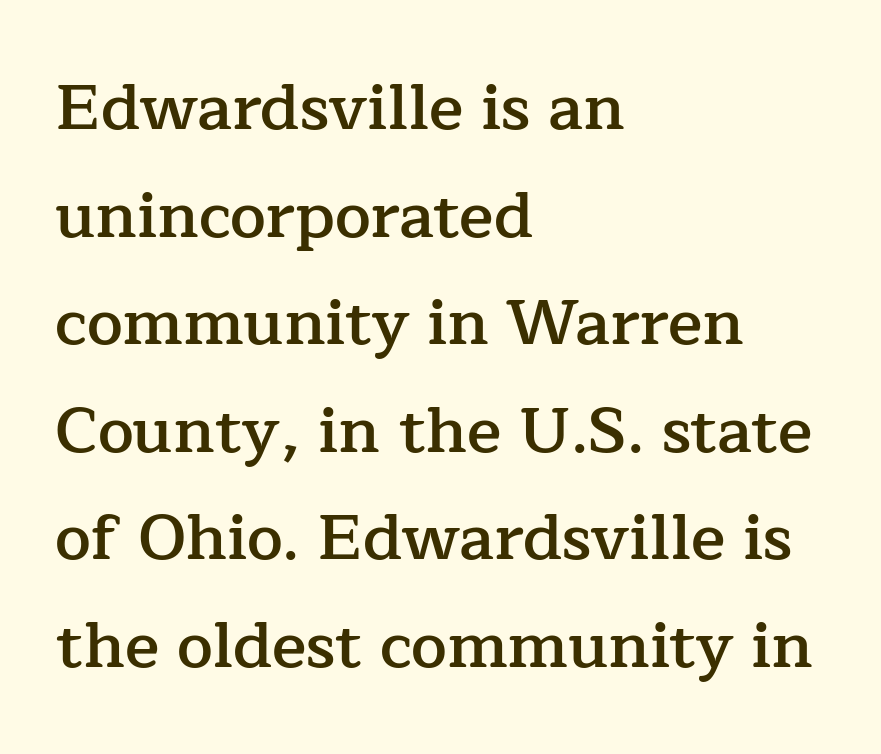
{"serif": "yes", "italic": "no", "bold": "semi", "weight": "semibold", "width": "normal", "stroke_contrast": "low", "x_height": "medium", "monospaced": "no", "underline": "no", "align": "left", "line_spacing": "normal", "line_spacing_ratio": 1.68, "letter_spacing": "normal", "letter_spacing_em": 0.0, "glyph_px": 64}
